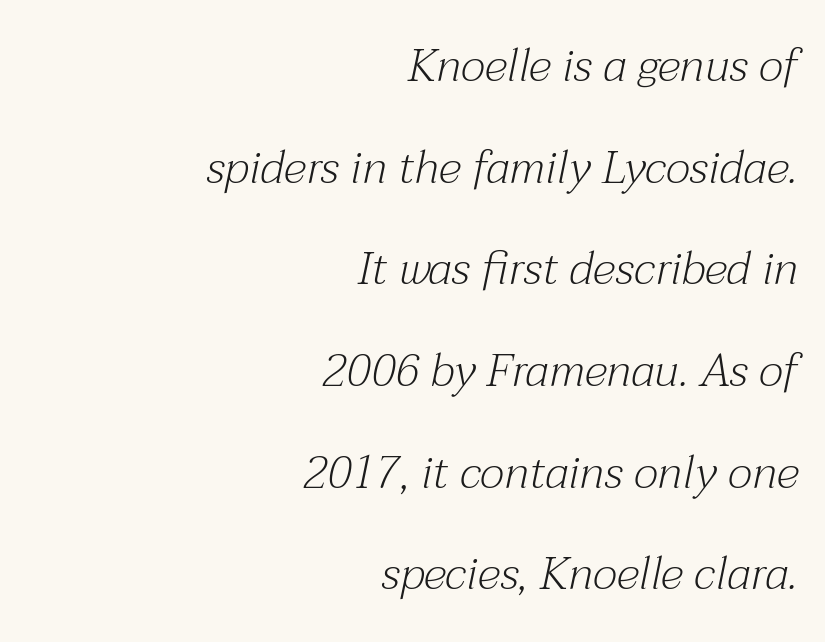
The image shows 46 px light serif type, italic (leaning right); set right-aligned, loose line spacing (2.21x), normal letter spacing, not underlined; medium stroke contrast and a medium x-height.
